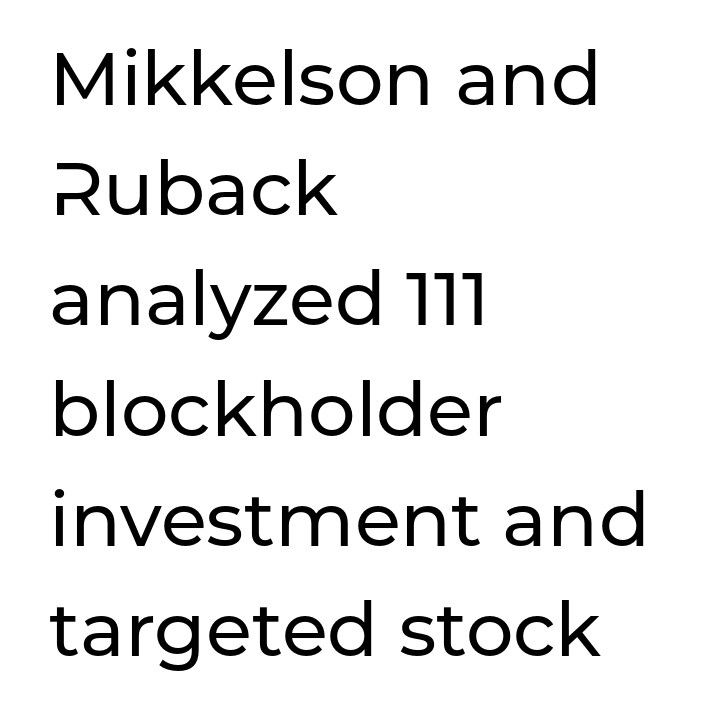
This sample uses plain, unmodified letter spacing. Proportional: the letters do not fall into vertical columns. Type without underlining. Typographically, this falls in the sans-serif category. These lines are set flush left with a ragged right edge. The designer left line spacing at the default.
